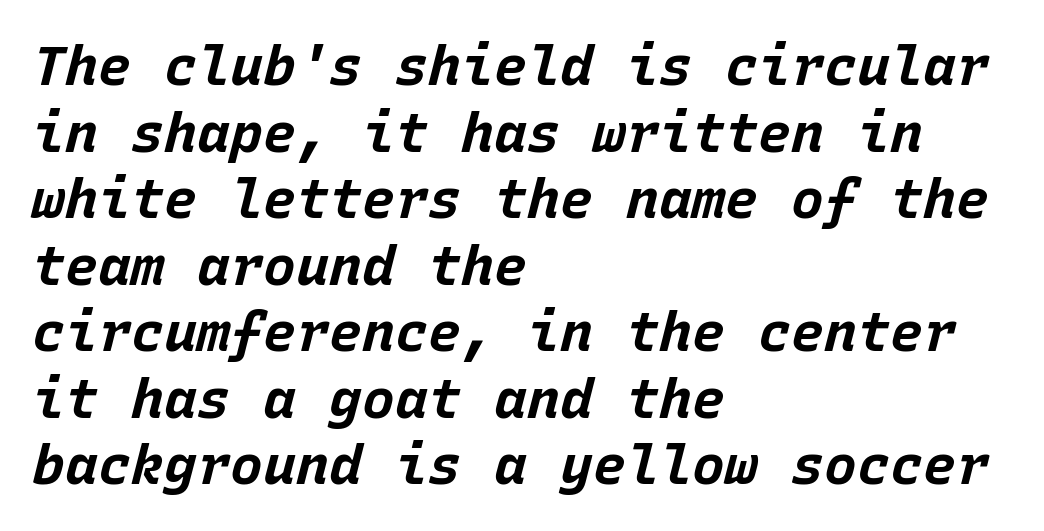
The face used here is monospaced, like something from a code editor. Pretty heavy lettering here — definitely bold. Which margin do the lines hug? The left one — the right edge is uneven. Any mark beneath the type? The region is blank.
